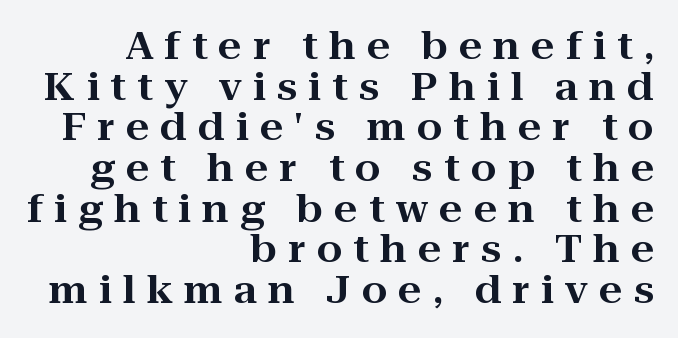
The image shows 37 px wide serif type, upright; set right-aligned, tight line spacing (1.1x), unusually wide letter spacing (+0.3 em), not underlined; high stroke contrast and a medium x-height.
